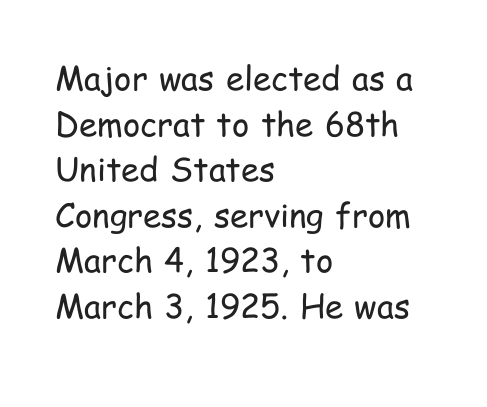
{"serif": "no", "italic": "no", "bold": "no", "weight": "regular", "width": "condensed", "stroke_contrast": "low", "x_height": "medium", "monospaced": "no", "underline": "no", "align": "left", "line_spacing": "normal", "line_spacing_ratio": 1.38, "letter_spacing": "normal", "letter_spacing_em": 0.0, "glyph_px": 33}
